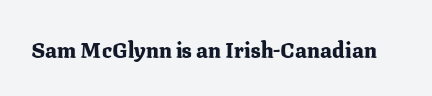
The image shows 21 px bold type, upright; set normal letter spacing, not underlined.
